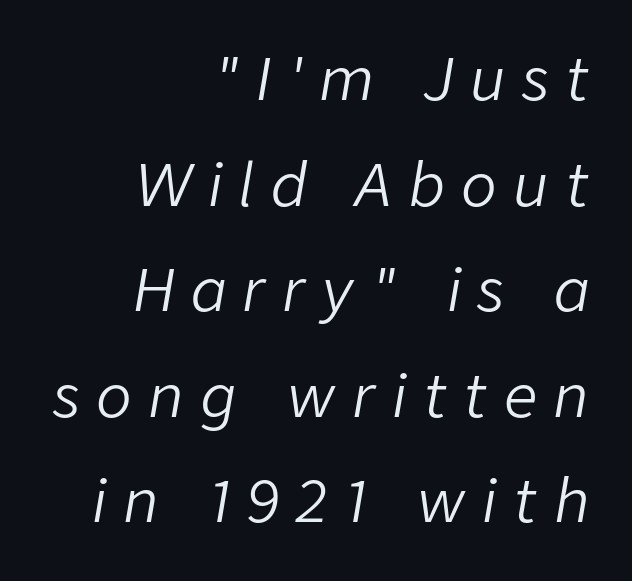
{"italic": "yes", "lean": "right", "slant_degrees": 9, "bold": "no", "weight": "light", "width": "normal", "stroke_contrast": "low", "x_height": "medium", "monospaced": "no", "underline": "no", "align": "right", "line_spacing_ratio": 1.79, "letter_spacing": "wide", "letter_spacing_em": 0.28, "glyph_px": 59}
